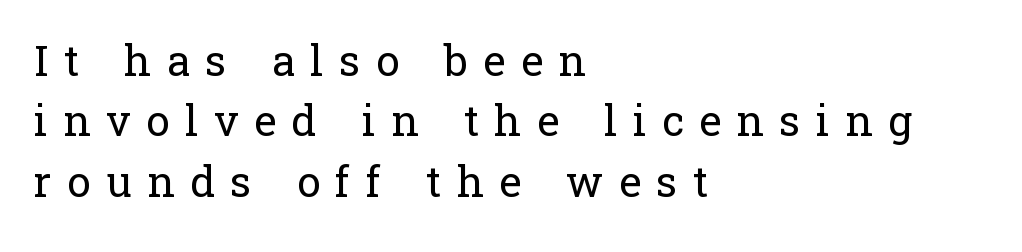
The image shows 42 px regular-weight serif type, upright; set left-aligned, normal line spacing (1.44x), unusually wide letter spacing (+0.37 em), not underlined; low stroke contrast and a medium x-height.
